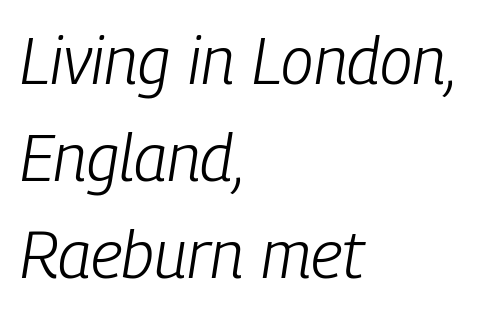
{"italic": "yes", "lean": "right", "slant_degrees": 9, "bold": "no", "weight": "light", "width": "condensed", "stroke_contrast": "low", "x_height": "medium", "monospaced": "no", "underline": "no", "align": "left", "line_spacing": "normal", "line_spacing_ratio": 1.47, "letter_spacing": "normal", "letter_spacing_em": 0.0, "glyph_px": 66}
